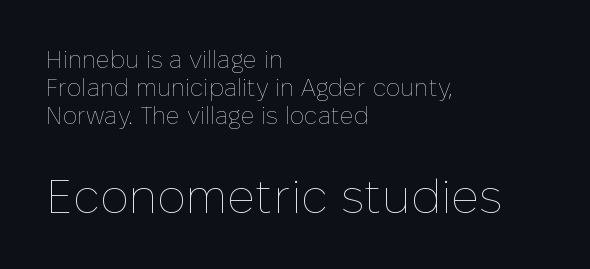
{"italic": "no", "bold": "no", "weight": "thin", "width": "normal", "stroke_contrast": "low", "x_height": "medium", "monospaced": "no", "underline": "no", "align": "left", "line_spacing_ratio": 1.17, "letter_spacing": "normal", "letter_spacing_em": 0.0, "larger_block": "second", "size_ratio": 2.0, "glyph_px": 48}
